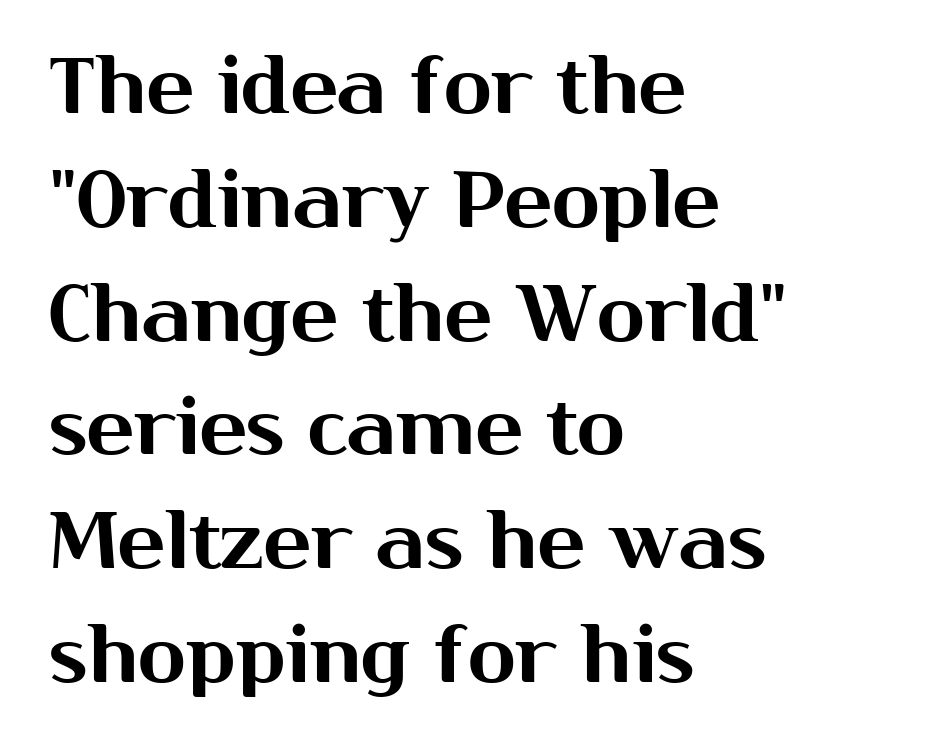
{"serif": "no", "italic": "no", "width": "normal", "stroke_contrast": "medium", "x_height": "medium", "monospaced": "no", "underline": "no", "align": "left", "line_spacing": "normal", "line_spacing_ratio": 1.44, "letter_spacing": "normal", "letter_spacing_em": 0.0, "glyph_px": 79}
